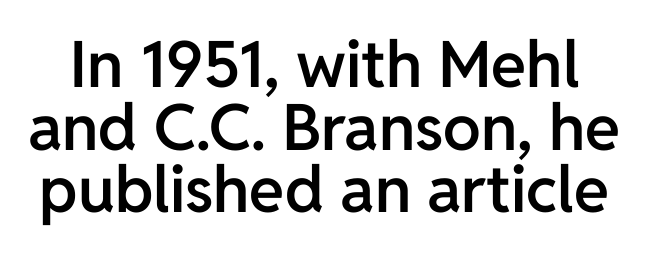
Q: Is the text bold? A: Semi-bold.
Q: Is the text italic (slanted)? A: No, it is upright.
Q: Is the typeface a serif or a sans-serif typeface? A: Sans-serif.
Q: Is the text underlined? A: No.
Q: Is the spacing between letters normal or unusually wide? A: Normal.
Q: Is the spacing between lines tight, normal or loose? A: Tight.
Q: Width (condensed, normal, or wide)? A: Normal.
Q: Stroke contrast? A: Low.
Q: x-height? A: Medium.
Q: Monospaced? A: No.
